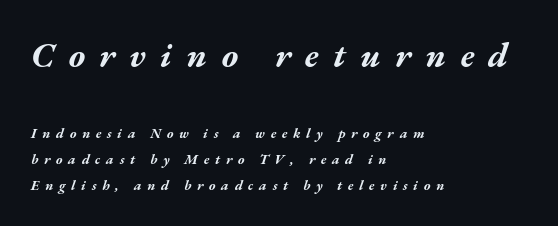
The axis of the letterforms is tilted away from vertical. Reading top to bottom, the characters get smaller at the block break. The setting favours the left margin, as ordinary paragraphs usually do. A typesetter would call this proportional, since set widths differ per character. This rendering widens character spacing well past its baseline value. Does the weight exceed regular? Yes, all the way to bold.
